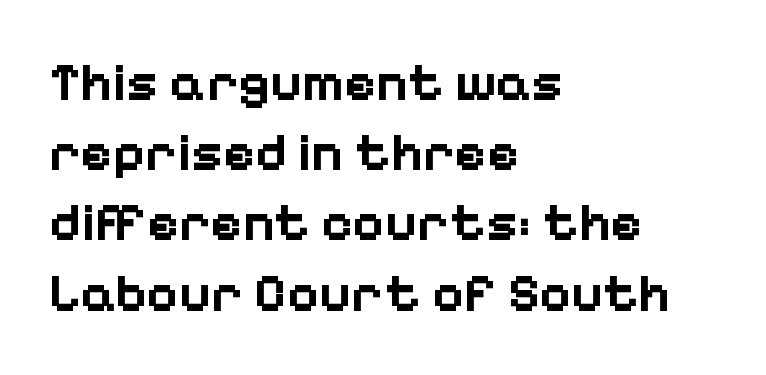
Q: Is the text bold? A: Yes.
Q: Is the text italic (slanted)? A: No, it is upright.
Q: Is the typeface a serif or a sans-serif typeface? A: Sans-serif.
Q: Is the text underlined? A: No.
Q: How is the paragraph aligned? A: Left-aligned.
Q: Is the spacing between letters normal or unusually wide? A: Normal.
Q: Is the spacing between lines tight, normal or loose? A: Normal.
Q: Width (condensed, normal, or wide)? A: Normal.
Q: Stroke contrast? A: Low.
Q: x-height? A: Medium.
Q: Monospaced? A: No.
